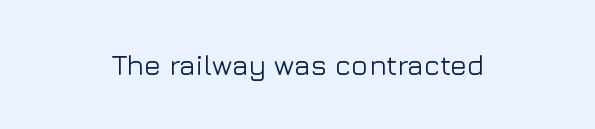
The letters advance in unequal steps, a hallmark of proportional type. Beneath every word, the page is bare. The whitespace from short lines is split evenly between both sides. This sample uses an upright cut, with every glyph sitting square on the baseline. You can tell from the bare stems that sans-serif type was used.
